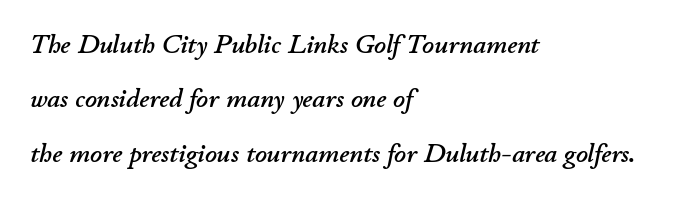
The lines in this sample share a left origin and differ only in where they stop. Whoever set this chose breathing room over compactness in the vertical rhythm. Looking at the ascenders, they clearly lean. Any mark beneath the type? The region is blank. Nobody touched the tracking dial on this one.
